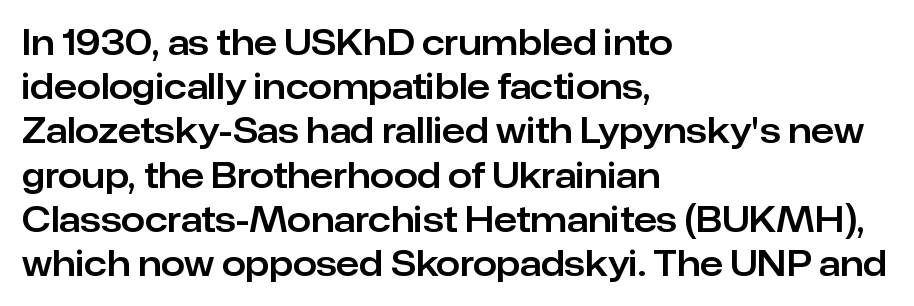
The image shows 34 px sans-serif type, upright; set left-aligned, normal line spacing (1.3x), normal letter spacing, not underlined; low stroke contrast and a medium x-height.
